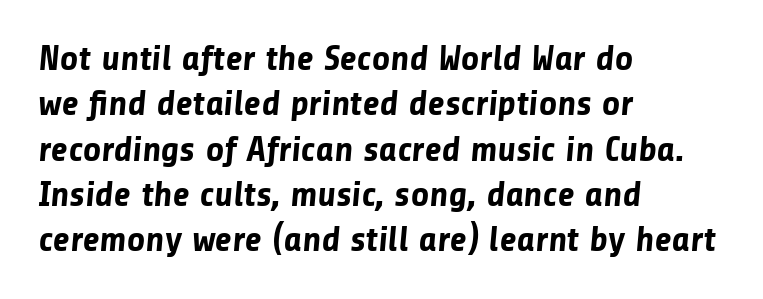
The image shows 36 px bold sans-serif type; set left-aligned, normal line spacing (1.26x), normal letter spacing, not underlined; low stroke contrast and a medium x-height.
